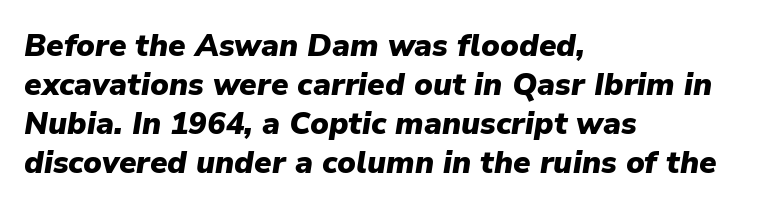
The passage is arranged the way most books set body copy — flush left. Varying glyph widths throughout — classic text-font behaviour. Glyph-to-glyph distance matches everyday printed text. Honestly, there is no underline to notice here at all. Heft: maximum for text — a bold. Students, observe: this is what conventionally led text looks like.
